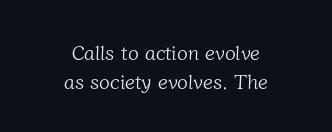
The image shows 20 px text type; set centered, normal line spacing (1.47x), normal letter spacing, not underlined.
